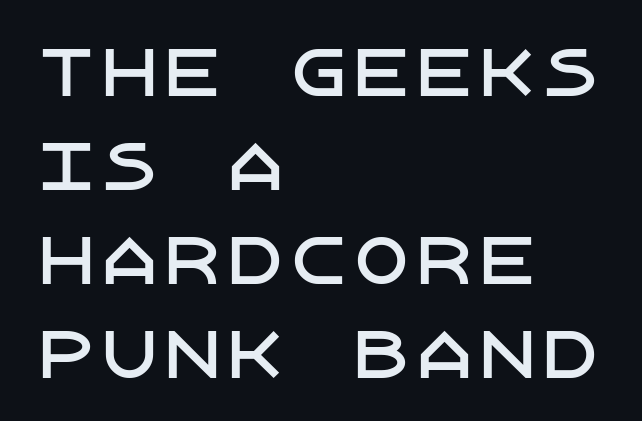
Q: Is the text italic (slanted)? A: No, it is upright.
Q: Is the typeface a serif or a sans-serif typeface? A: Sans-serif.
Q: Is the text underlined? A: No.
Q: How is the paragraph aligned? A: Left-aligned.
Q: Is the spacing between letters normal or unusually wide? A: Normal.
Q: Is the spacing between lines tight, normal or loose? A: Normal.
Q: Width (condensed, normal, or wide)? A: Normal.
Q: Stroke contrast? A: Low.
Q: x-height? A: Large.
